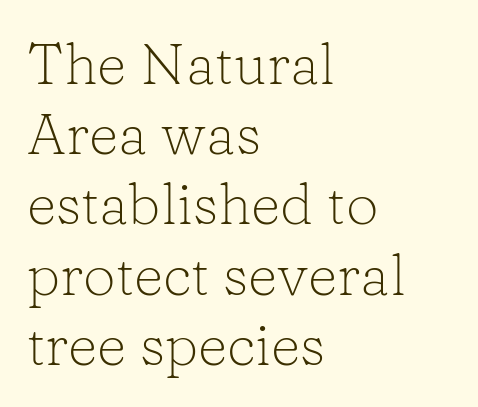
{"serif": "yes", "italic": "no", "bold": "no", "weight": "light", "width": "normal", "stroke_contrast": "low", "x_height": "medium", "monospaced": "no", "underline": "no", "align": "left", "line_spacing_ratio": 1.21, "letter_spacing": "normal", "letter_spacing_em": 0.0, "glyph_px": 58}
